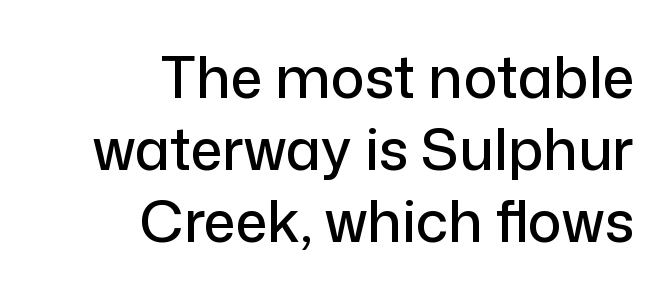
{"serif": "no", "italic": "no", "width": "normal", "stroke_contrast": "low", "x_height": "medium", "monospaced": "no", "underline": "no", "align": "right", "line_spacing": "normal", "line_spacing_ratio": 1.26, "letter_spacing": "normal", "letter_spacing_em": 0.0, "glyph_px": 57}
